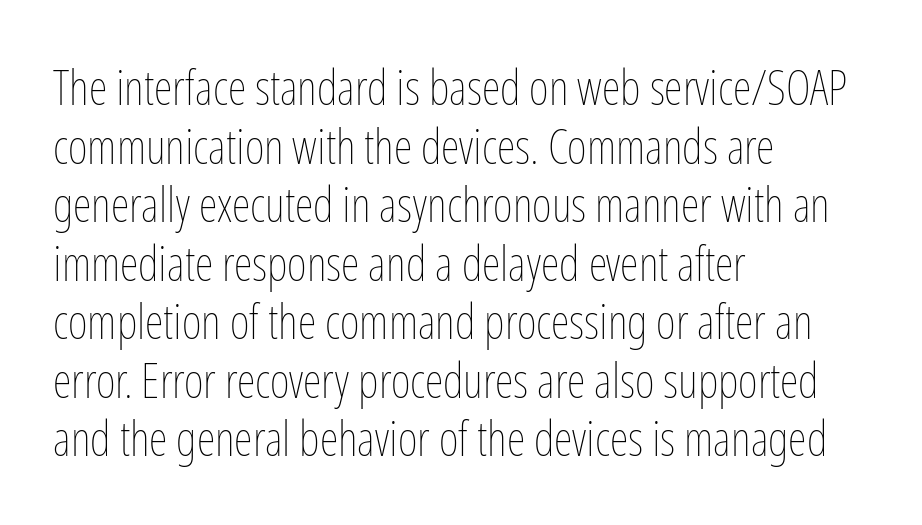
The typeface has the unassuming heft of standard copy or less. In terms of letterspacing, this is plain default setting. Spacing verdict: proportional, widths tailored to each character. Descenders hang freely into open space. This sample is left-justified, so line endings fall wherever the words run out.
